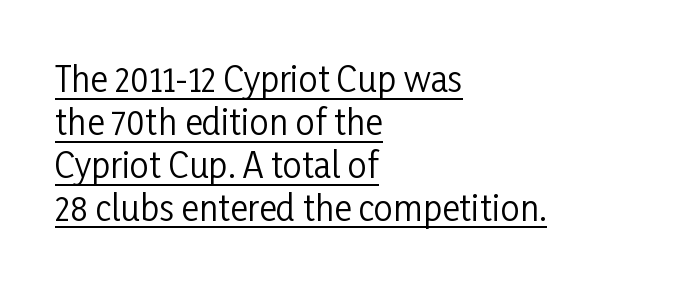
{"serif": "no", "italic": "no", "bold": "no", "weight": "regular", "width": "condensed", "stroke_contrast": "low", "x_height": "medium", "monospaced": "no", "underline": "yes", "align": "left", "line_spacing": "normal", "line_spacing_ratio": 1.26, "letter_spacing": "normal", "letter_spacing_em": 0.0, "glyph_px": 34}
